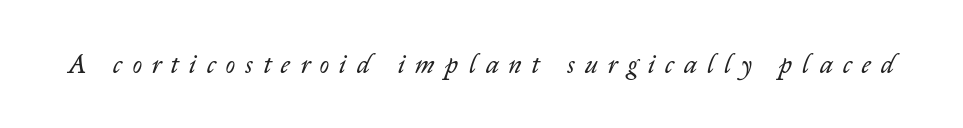
These lines have a slow, spaced-out rhythm from letter to letter. Counters stay open thanks to moderate or lighter strokes. Italic? Definitely — the glyphs are oblique. Check the space under the baseline: it is left empty.
